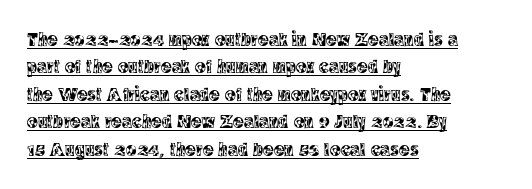
The image shows 20 px text type, upright; set left-aligned, normal line spacing (1.37x), normal letter spacing, underlined.
